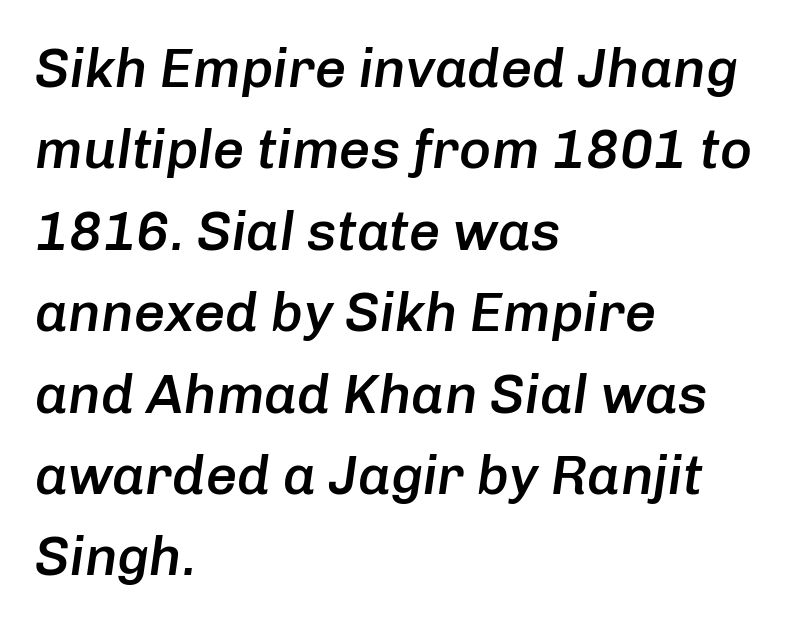
Do the characters align in a grid? No, the font is proportional. One-word summary of the alignment: left. Each new line begins a customary step beneath the previous one. The font's italic variant was chosen for this text. Typesetter's note: demi weight, one step under bold. This rendering leaves character spacing at its baseline value.
